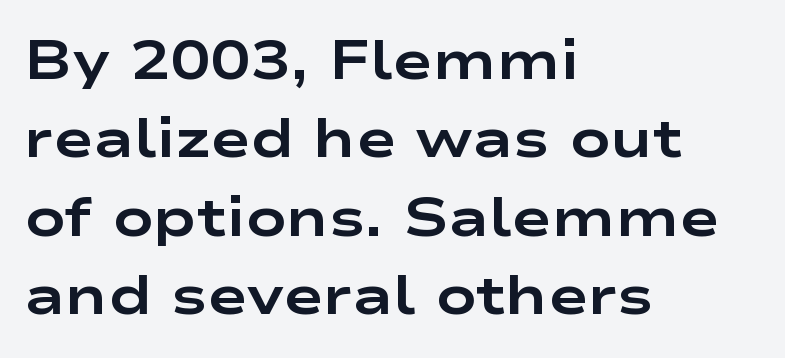
When letters stand straight like this, we call the style roman or upright. The space between consecutive lines is moderate. Typographic density is high because the face is bold. Here the glyphs are tracked normally, forming tight word shapes. The face used here is a sans, in the tradition of grotesques and geometrics.
